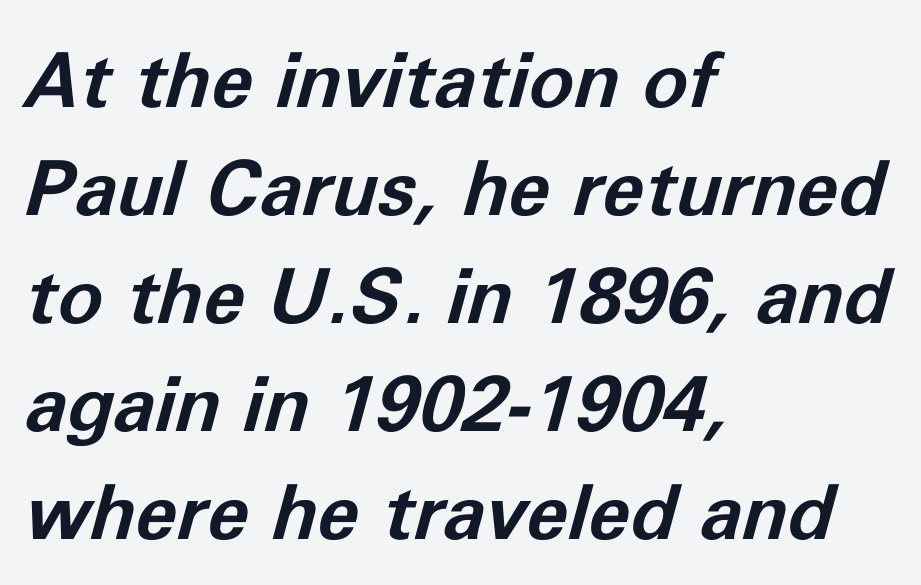
The image shows 76 px bold type, italic (leaning right); set left-aligned, normal line spacing (1.42x), normal letter spacing, not underlined; low stroke contrast and a medium x-height.
